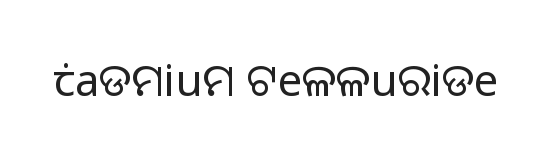
The image shows 44 px regular-weight sans-serif type, upright; set normal letter spacing, not underlined; low stroke contrast and a medium x-height.
